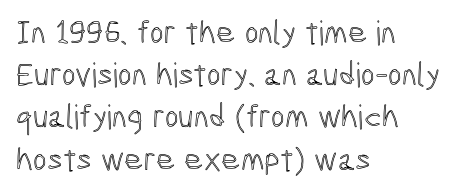
The image shows 33 px condensed type, upright; set left-aligned, normal line spacing (1.28x), normal letter spacing, not underlined; a medium x-height.
